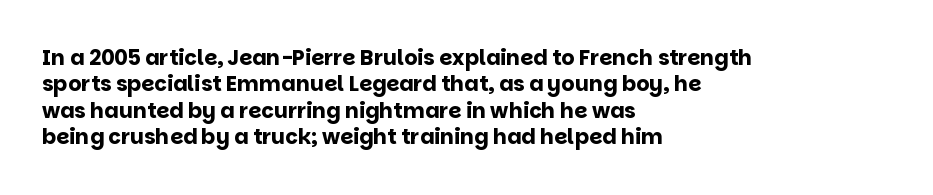
The image shows 21 px bold type, upright; set left-aligned, normal line spacing (1.26x), normal letter spacing, not underlined.
